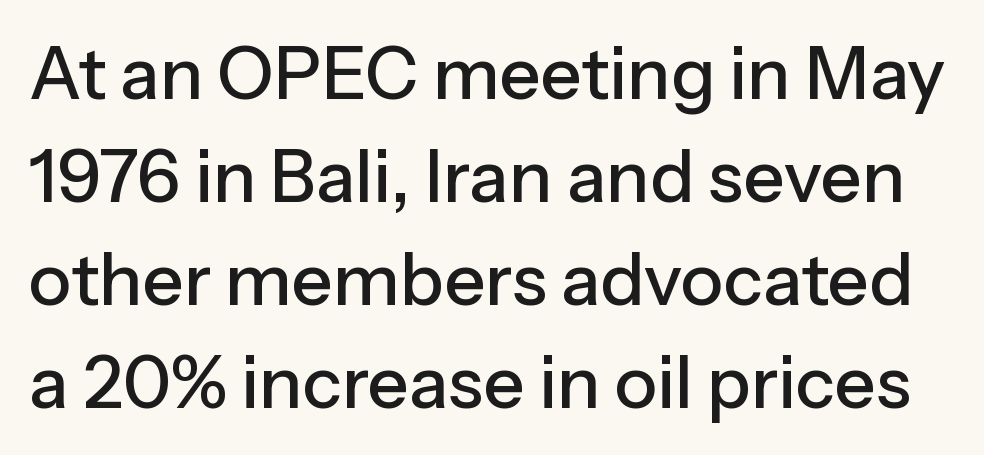
Look at the bottom of the vertical strokes: they stop flat, with no serifs. The letterforms sit shoulder to shoulder at normal distance. Quick note: not italic, upright. Line spacing here is normal.
